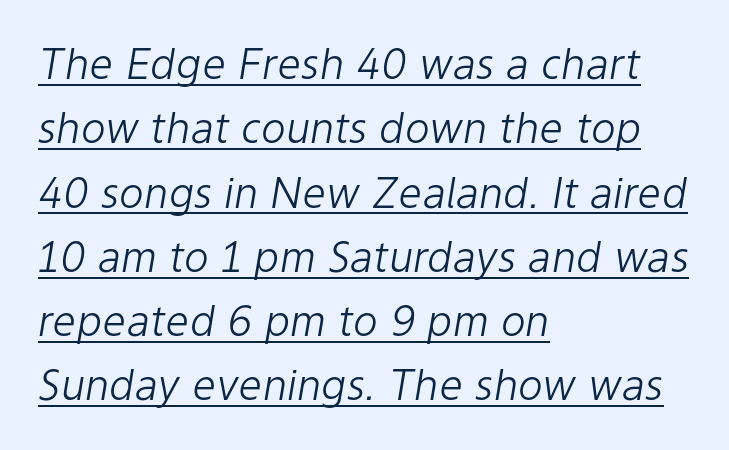
The image shows 42 px light type, italic (leaning right); set left-aligned, normal line spacing (1.53x), normal letter spacing, underlined; low stroke contrast and a medium x-height.
